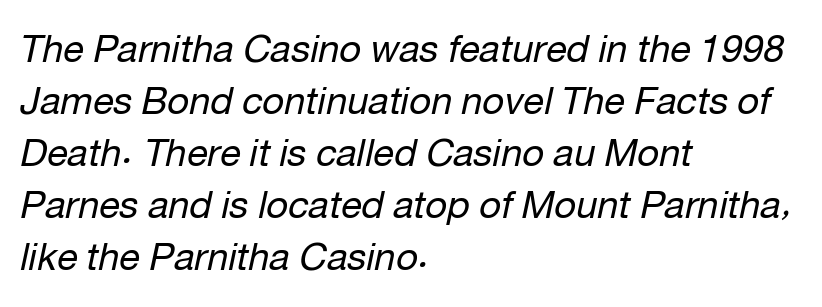
Is this a heavy cut? Hardly; it is regular or lighter. Compared with typical paragraphs, the rows here are spaced about the same. If you drew a line through each stem, it would be angled. The passage shown is typed in a proportional face where columns would drift. The zone under the glyphs is completely vacant. Typeset ragged right — the left edge is the straight one.
